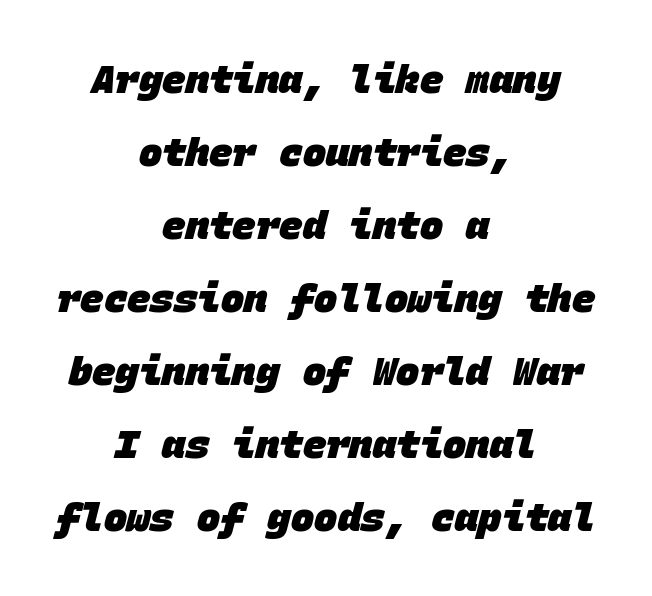
The image shows 39 px heavy sans-serif type, monospaced; set centered, line spacing 1.87x, normal letter spacing, not underlined; low stroke contrast and a large x-height.
